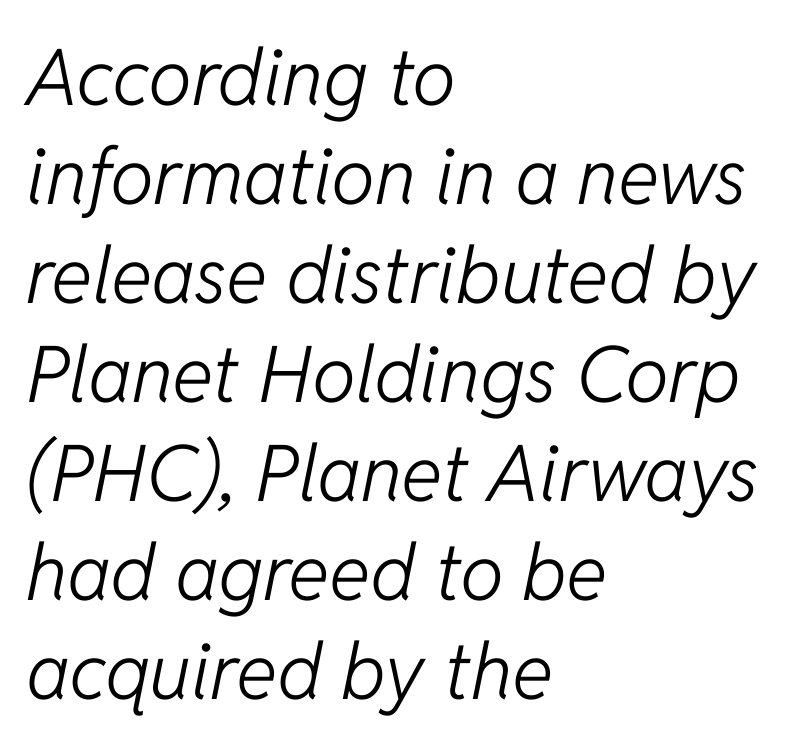
{"italic": "yes", "lean": "right", "slant_degrees": 11, "bold": "no", "weight": "light", "width": "normal", "stroke_contrast": "low", "x_height": "medium", "monospaced": "no", "underline": "no", "align": "left", "line_spacing": "normal", "line_spacing_ratio": 1.27, "letter_spacing": "normal", "letter_spacing_em": 0.0, "glyph_px": 78}
